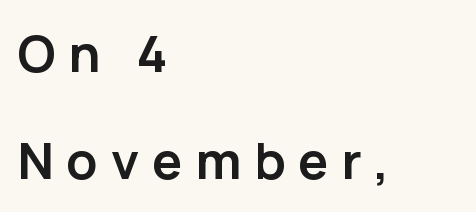
The image shows 51 px semibold sans-serif type, upright; set left-aligned, loose line spacing (2.09x), unusually wide letter spacing (+0.25 em), not underlined; low stroke contrast and a medium x-height.
